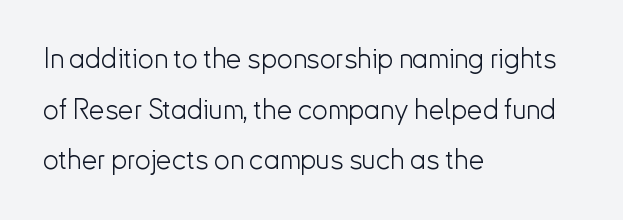
Q: Is the text bold? A: No.
Q: Is the text italic (slanted)? A: No, it is upright.
Q: Is the typeface a serif or a sans-serif typeface? A: Sans-serif.
Q: Is the text underlined? A: No.
Q: How is the paragraph aligned? A: Left-aligned.
Q: Is the spacing between letters normal or unusually wide? A: Normal.
Q: Width (condensed, normal, or wide)? A: Normal.
Q: Stroke contrast? A: Low.
Q: x-height? A: Small.
Q: Monospaced? A: No.
